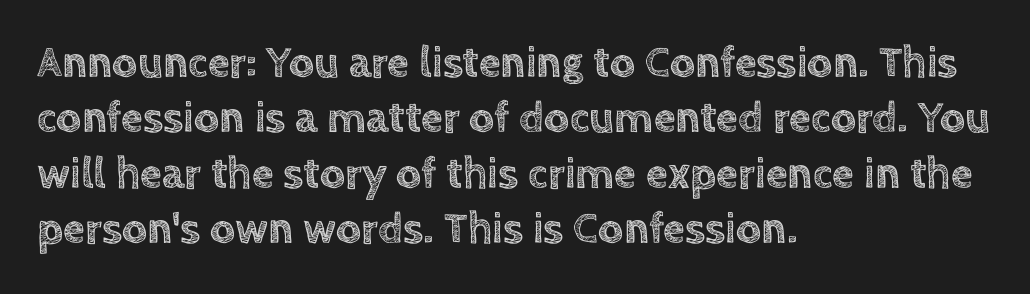
{"italic": "no", "width": "normal", "x_height": "large", "monospaced": "no", "underline": "no", "align": "left", "line_spacing": "normal", "line_spacing_ratio": 1.26, "letter_spacing": "normal", "letter_spacing_em": 0.0, "glyph_px": 44}
